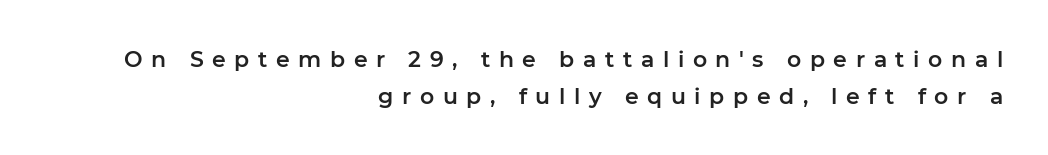
Letters rest on an invisible, unmarked baseline. One-word summary of the alignment: right. Honestly, the letter spacing is so wide it's the main thing you notice. Vertically, the passage feels balanced, rows spaced as you'd expect.
